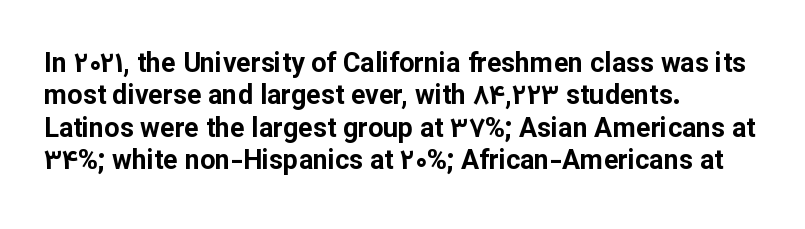
{"italic": "no", "bold": "yes", "underline": "no", "align": "left", "line_spacing_ratio": 1.2, "letter_spacing": "normal", "letter_spacing_em": 0.0, "glyph_px": 27}
